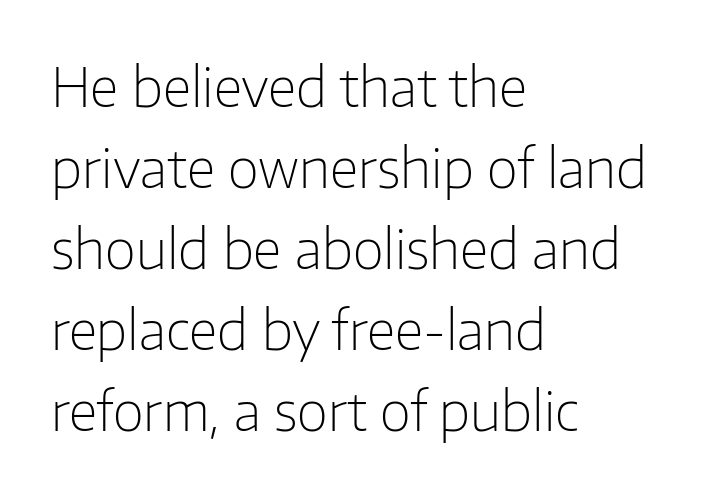
The image shows 54 px light sans-serif type, upright; set left-aligned, normal line spacing (1.5x), normal letter spacing, not underlined; low stroke contrast and a medium x-height.
